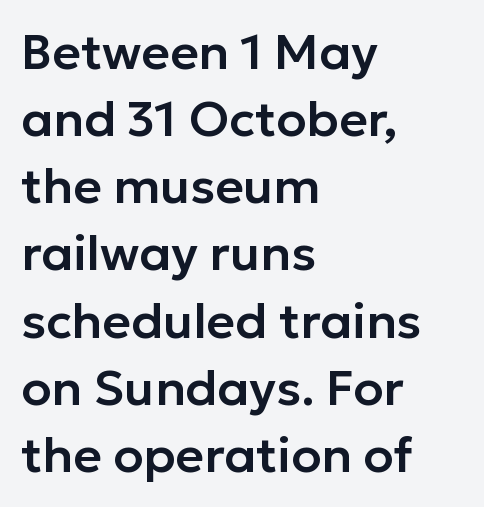
{"serif": "no", "italic": "no", "width": "normal", "stroke_contrast": "low", "x_height": "medium", "monospaced": "no", "underline": "no", "align": "left", "line_spacing": "normal", "line_spacing_ratio": 1.37, "letter_spacing": "normal", "letter_spacing_em": 0.0, "glyph_px": 49}
